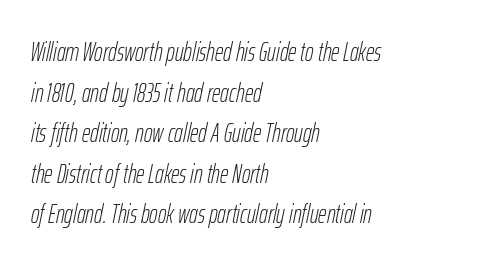
Q: Is the text bold? A: No.
Q: Is the text italic (slanted)? A: Yes, it leans right by about 12 degrees.
Q: Is the text underlined? A: No.
Q: How is the paragraph aligned? A: Left-aligned.
Q: Is the spacing between letters normal or unusually wide? A: Normal.
Q: Is the spacing between lines tight, normal or loose? A: Normal.
